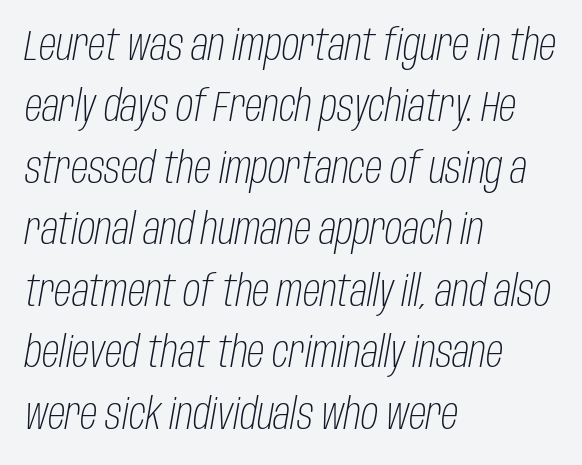
{"italic": "yes", "lean": "right", "slant_degrees": 10, "bold": "no", "weight": "light", "width": "condensed", "stroke_contrast": "low", "x_height": "large", "monospaced": "no", "underline": "no", "align": "left", "line_spacing": "normal", "line_spacing_ratio": 1.43, "letter_spacing": "normal", "letter_spacing_em": 0.0, "glyph_px": 43}
